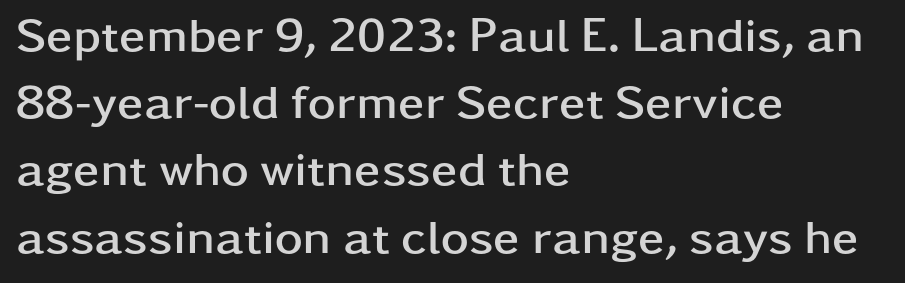
{"serif": "no", "italic": "no", "bold": "yes", "weight": "semibold", "width": "wide", "stroke_contrast": "low", "x_height": "medium", "monospaced": "no", "underline": "no", "align": "left", "line_spacing": "normal", "line_spacing_ratio": 1.4, "letter_spacing": "normal", "letter_spacing_em": 0.0, "glyph_px": 48}
